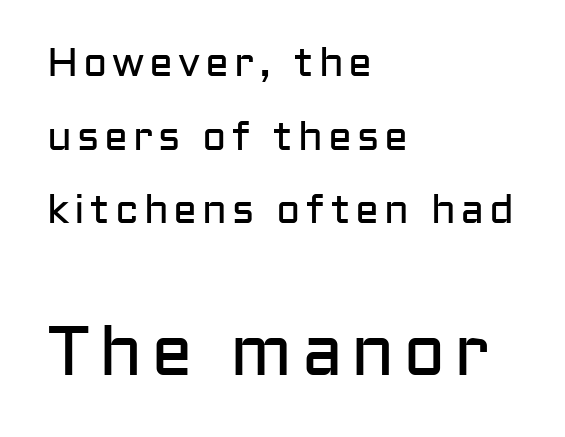
A typesetter would call this proportional, since set widths differ per character. This rendering uses left alignment, leaving the right contour irregular. In terms of posture, this sample is upright. Stems and bowls with no extra thickness — not bold. The foot of each line stays bare and open.
